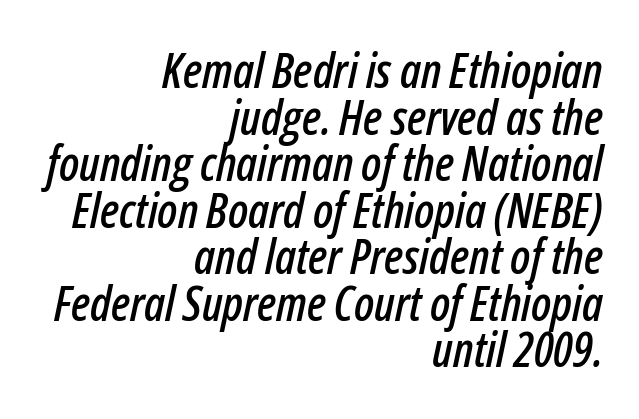
Q: Is the text italic (slanted)? A: Yes, it leans right by about 12 degrees.
Q: Is the text underlined? A: No.
Q: How is the paragraph aligned? A: Right-aligned.
Q: Is the spacing between letters normal or unusually wide? A: Normal.
Q: Is the spacing between lines tight, normal or loose? A: Tight.
Q: Width (condensed, normal, or wide)? A: Condensed.
Q: Stroke contrast? A: Low.
Q: x-height? A: Medium.
Q: Monospaced? A: No.
